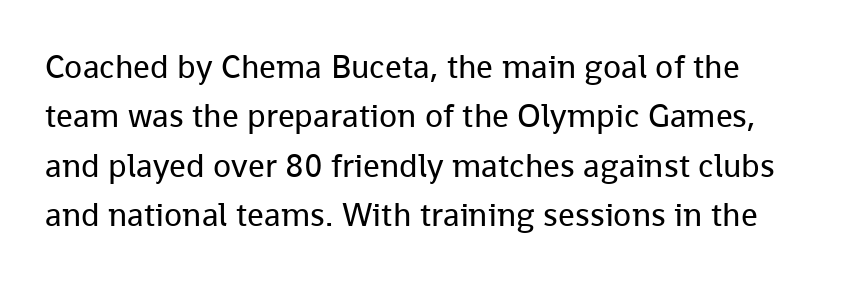
{"serif": "no", "italic": "no", "bold": "no", "weight": "regular", "width": "normal", "stroke_contrast": "low", "x_height": "medium", "monospaced": "no", "underline": "no", "line_spacing": "normal", "line_spacing_ratio": 1.5, "letter_spacing": "normal", "letter_spacing_em": 0.0, "glyph_px": 33}
